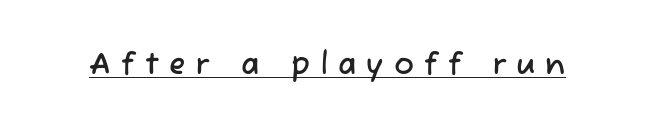
Between one letter and the next there's a generous, obvious gap. Honestly, the underline is the first thing you notice here. Classification — sans serif. The face used here is proportionally spaced, like ordinary book or web type.
